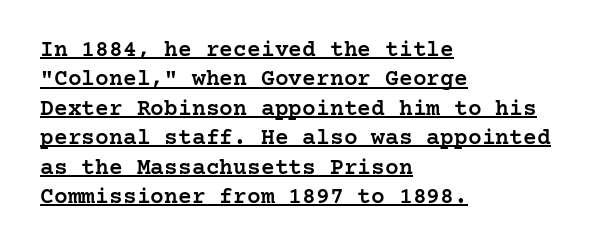
{"italic": "no", "bold": "semi", "underline": "yes", "align": "left", "line_spacing": "normal", "line_spacing_ratio": 1.28, "letter_spacing": "normal", "letter_spacing_em": 0.0, "glyph_px": 23}
